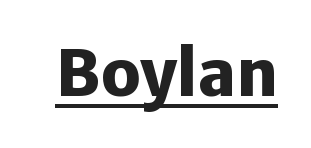
{"serif": "no", "italic": "no", "bold": "yes", "weight": "heavy", "width": "normal", "stroke_contrast": "low", "x_height": "medium", "monospaced": "no", "underline": "yes", "letter_spacing": "normal", "letter_spacing_em": 0.0, "glyph_px": 63}
